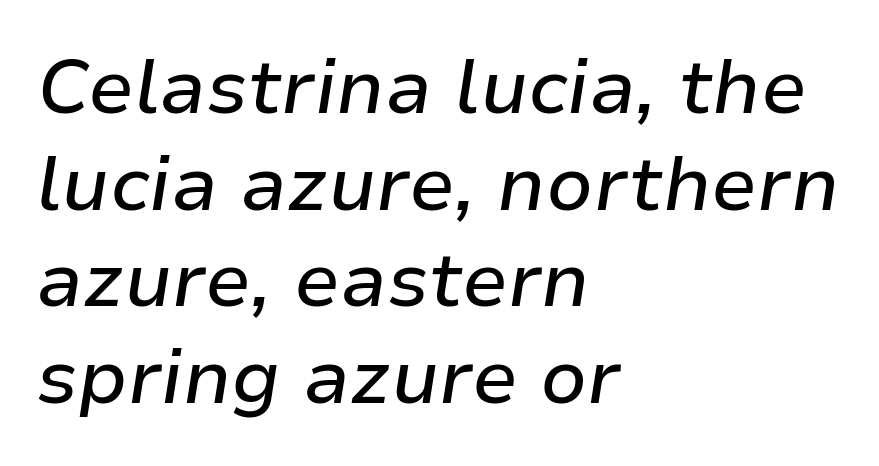
The image shows 76 px text type, italic (leaning right); set left-aligned, normal line spacing (1.27x), normal letter spacing, not underlined; low stroke contrast and a medium x-height.
